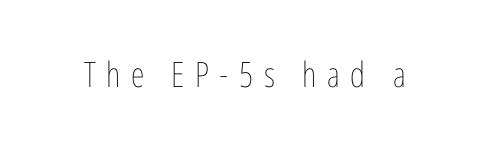
Is this a heavy cut? Hardly; it is regular or lighter. Characters remain perfectly vertical along every line. Display-style spreading of the glyphs; the letterfit is very open. The rendering uses natural spacing where letterforms have individual widths. The space directly below the letters is spotless.
